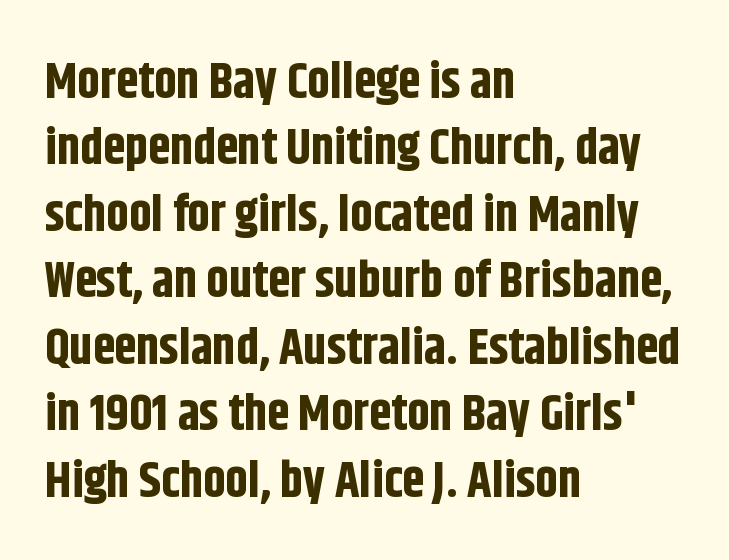
Q: Is the text bold? A: Yes.
Q: Is the text italic (slanted)? A: No, it is upright.
Q: Is the typeface a serif or a sans-serif typeface? A: Sans-serif.
Q: Is the text underlined? A: No.
Q: How is the paragraph aligned? A: Left-aligned.
Q: Is the spacing between letters normal or unusually wide? A: Normal.
Q: Is the spacing between lines tight, normal or loose? A: Normal.
Q: Width (condensed, normal, or wide)? A: Condensed.
Q: Stroke contrast? A: Low.
Q: x-height? A: Large.
Q: Monospaced? A: No.
